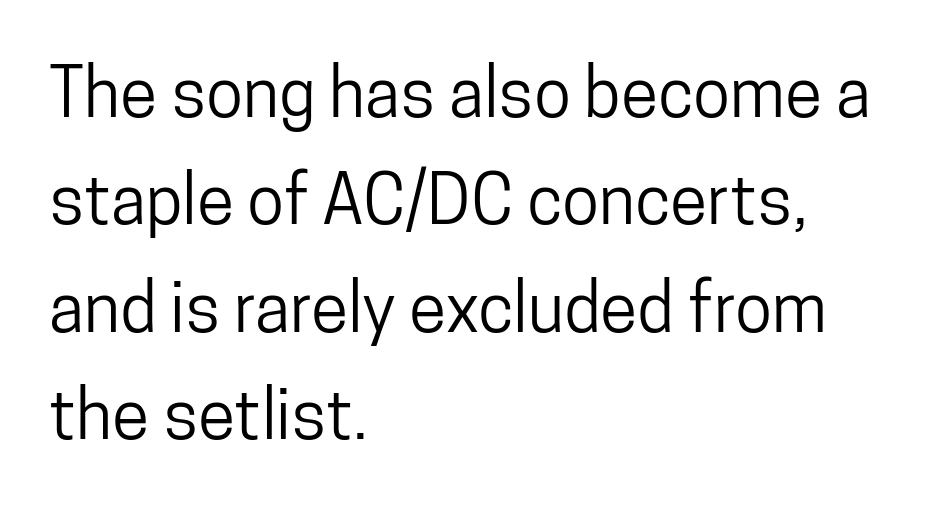
The image shows 68 px condensed sans-serif type, upright; set left-aligned, normal line spacing (1.58x), normal letter spacing, not underlined; low stroke contrast and a medium x-height.
